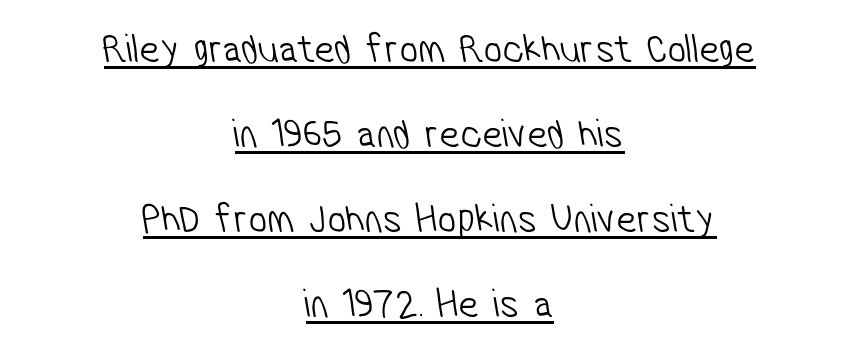
The image shows 41 px light, condensed sans-serif type; set centered, loose line spacing (2.07x), normal letter spacing, underlined; low stroke contrast and a medium x-height.
